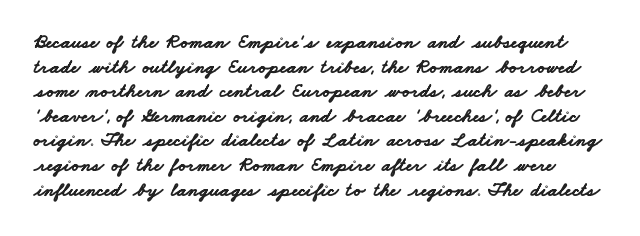
{"bold": "yes", "underline": "no", "line_spacing_ratio": 1.23, "letter_spacing": "normal", "letter_spacing_em": 0.0, "glyph_px": 20}
